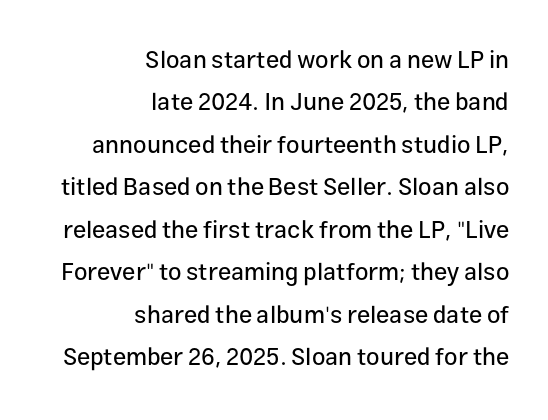
The letters sit at their default tracking, neither squeezed nor spread. Type without underlining. Teacher's note: observe the even right margin — that is flush-right alignment. The letters stand straight up with perfectly vertical stems.
